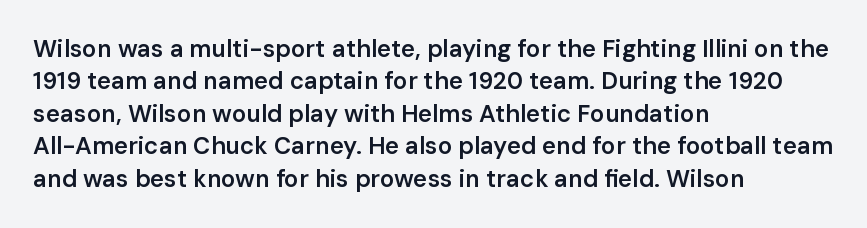
{"italic": "no", "bold": "semi", "underline": "no", "align": "left", "line_spacing": "normal", "line_spacing_ratio": 1.35, "letter_spacing": "normal", "letter_spacing_em": 0.0, "glyph_px": 24}
